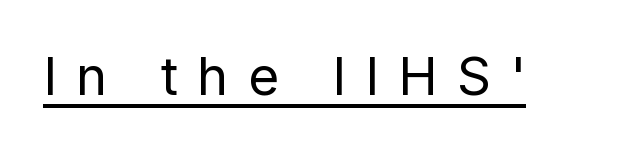
When letters stand straight like this, we call the style roman or upright. Students, note that the glyphs here are deliberately spaced far apart. Ink coverage per letter is moderate at most. The specimen includes a rule beneath the text block's lines. Varying glyph widths throughout — classic text-font behaviour.
